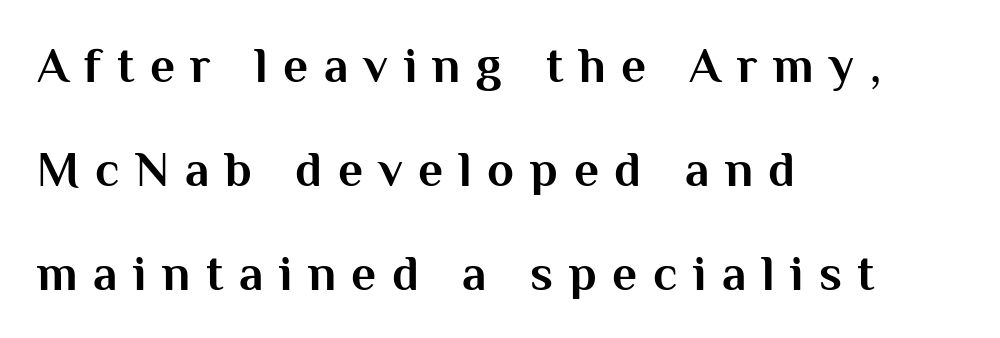
{"serif": "no", "italic": "no", "bold": "yes", "weight": "bold", "width": "normal", "stroke_contrast": "medium", "x_height": "medium", "monospaced": "no", "underline": "no", "align": "left", "line_spacing": "loose", "line_spacing_ratio": 2.12, "letter_spacing": "wide", "letter_spacing_em": 0.32, "glyph_px": 49}
